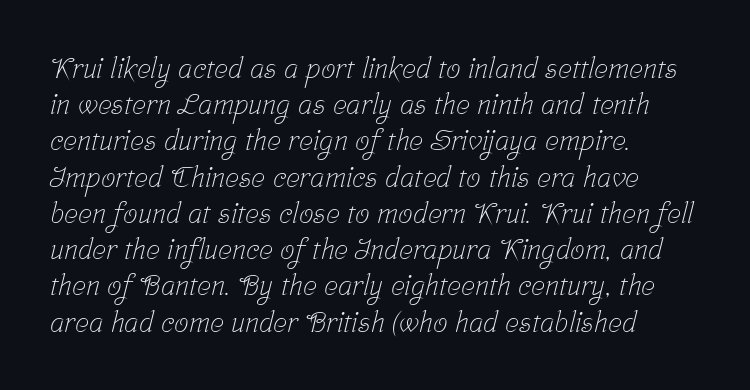
{"serif": "yes", "bold": "no", "weight": "light", "width": "condensed", "stroke_contrast": "low", "x_height": "medium", "monospaced": "no", "underline": "no", "align": "left", "line_spacing": "normal", "line_spacing_ratio": 1.25, "letter_spacing": "normal", "letter_spacing_em": 0.0, "glyph_px": 29}
